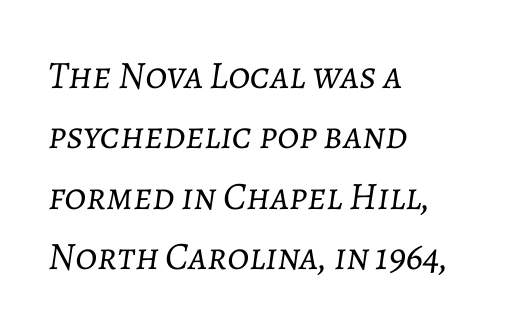
{"italic": "yes", "lean": "right", "slant_degrees": 7, "bold": "no", "weight": "light", "width": "normal", "stroke_contrast": "low", "x_height": "medium", "monospaced": "no", "underline": "no", "align": "left", "line_spacing": "normal", "line_spacing_ratio": 1.55, "letter_spacing": "normal", "letter_spacing_em": 0.0, "glyph_px": 39}
